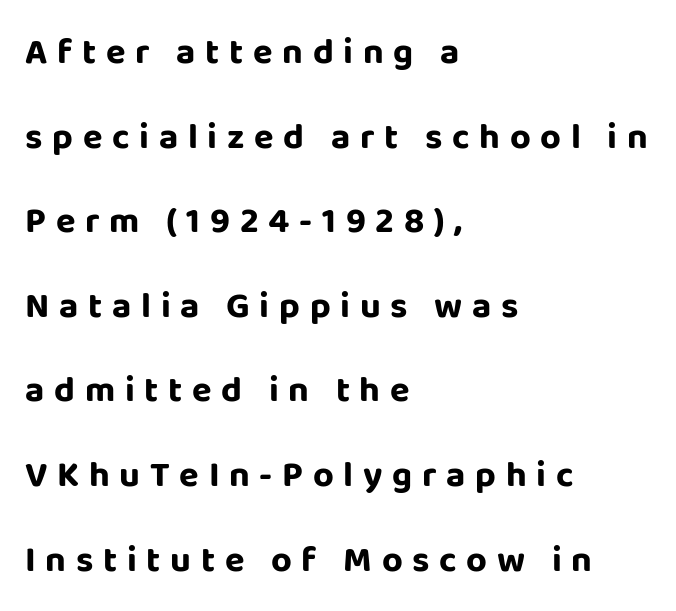
The image shows 36 px bold sans-serif type, upright; set left-aligned, loose line spacing (2.35x), unusually wide letter spacing (+0.27 em), not underlined; low stroke contrast and a large x-height.
